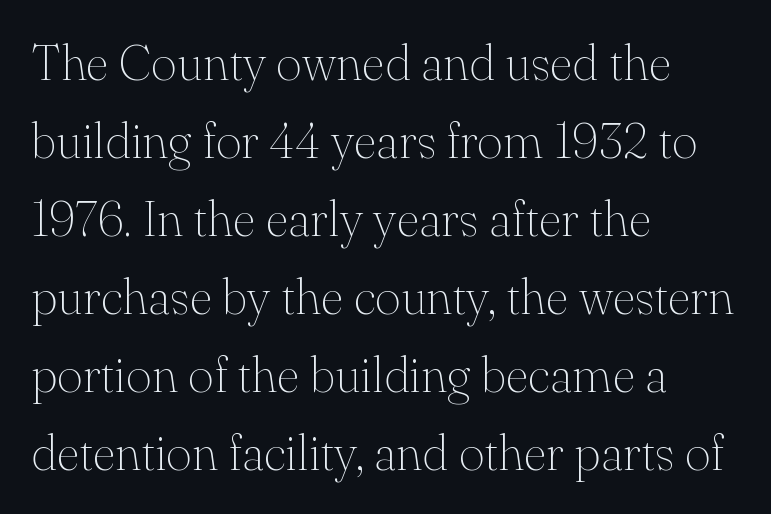
Q: Is the text bold? A: No.
Q: Is the text italic (slanted)? A: No, it is upright.
Q: Is the typeface a serif or a sans-serif typeface? A: Serif.
Q: Is the text underlined? A: No.
Q: How is the paragraph aligned? A: Left-aligned.
Q: Is the spacing between letters normal or unusually wide? A: Normal.
Q: Is the spacing between lines tight, normal or loose? A: Normal.
Q: Width (condensed, normal, or wide)? A: Normal.
Q: Stroke contrast? A: Medium.
Q: x-height? A: Small.
Q: Monospaced? A: No.
